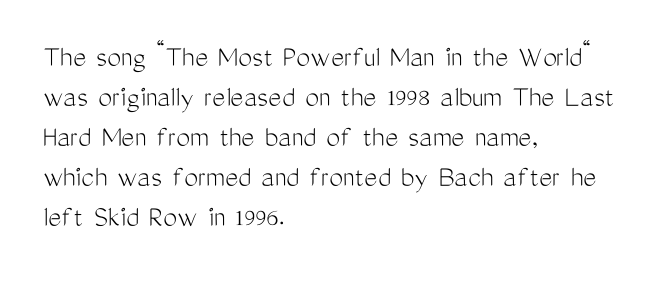
Weight: regular or lighter. This is sans-serif lettering, the kind often seen on screens and signage. The axis of the letterforms is exactly vertical. A typesetter would call this leading conventional body-copy spacing. These lines are set flush left with a ragged right edge. Character widths vary here, with narrow letters taking less room than wide ones.
